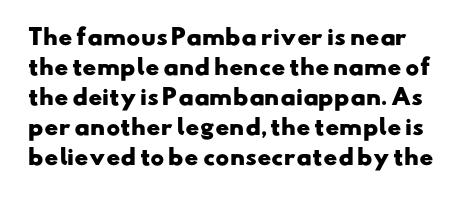
Nothing unusual about the tracking: characters are spaced as the font intends. The letters are bold, with thick, heavy strokes. Successive baselines arrive at the customary interval. Plain, unruled lines of type.
